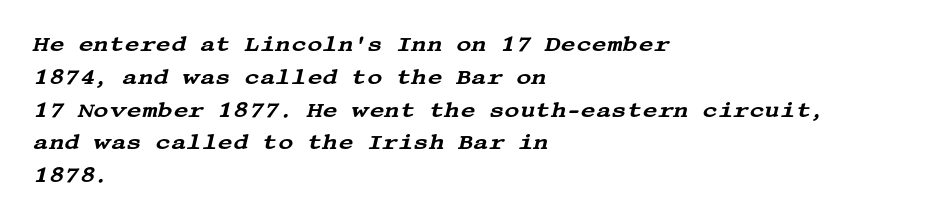
{"italic": "yes", "lean": "right", "slant_degrees": 13, "underline": "no", "align": "left", "line_spacing": "normal", "line_spacing_ratio": 1.56, "letter_spacing": "normal", "letter_spacing_em": 0.0, "glyph_px": 21}
